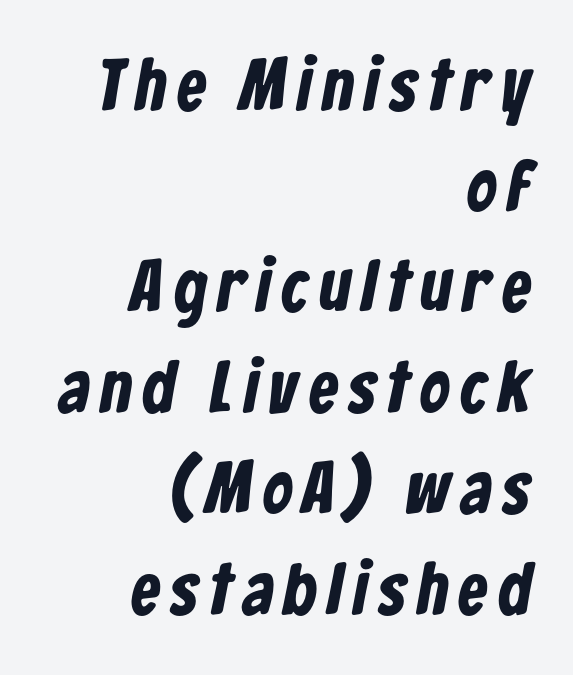
Each letter keeps its own natural width here, so spacing adapts to shape. These lines stack with their right ends in a neat column. Chunky letters — that's bold for sure. Rule under the text: the space is simply empty. A typesetter would call this leading conventional body-copy spacing. Note: no serifs on the glyphs.
